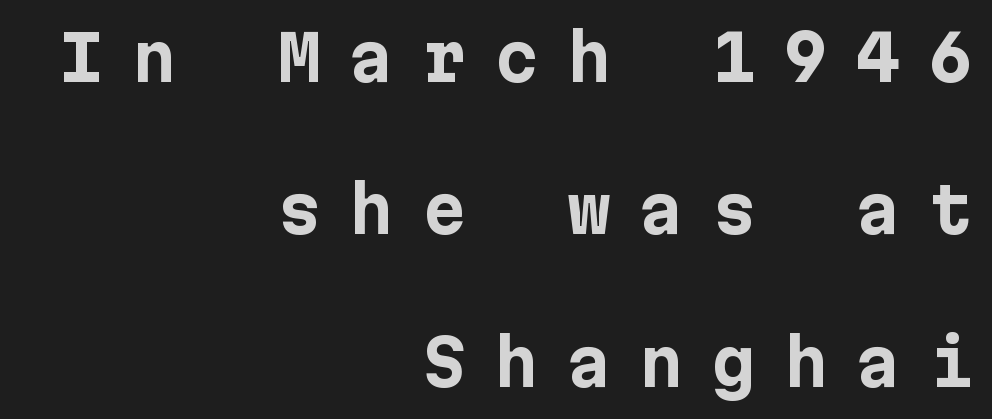
Q: Is the text bold? A: Yes.
Q: Is the text italic (slanted)? A: No, it is upright.
Q: Is the typeface a serif or a sans-serif typeface? A: Sans-serif.
Q: Is the text underlined? A: No.
Q: How is the paragraph aligned? A: Right-aligned.
Q: Is the spacing between letters normal or unusually wide? A: Unusually wide.
Q: Is the spacing between lines tight, normal or loose? A: Loose.
Q: Width (condensed, normal, or wide)? A: Normal.
Q: Stroke contrast? A: Low.
Q: x-height? A: Medium.
